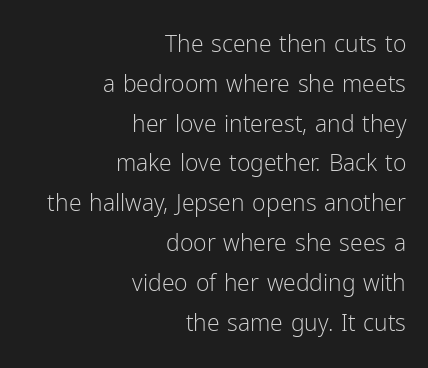
The image shows 23 px text type, upright; set right-aligned, line spacing 1.73x, normal letter spacing, not underlined.
